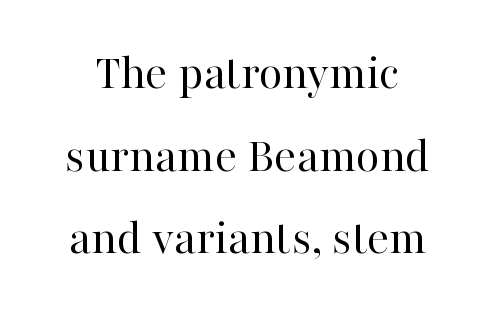
{"serif": "yes", "italic": "no", "bold": "no", "weight": "regular", "width": "normal", "stroke_contrast": "high", "x_height": "medium", "monospaced": "no", "underline": "no", "line_spacing": "normal", "line_spacing_ratio": 1.62, "letter_spacing": "normal", "letter_spacing_em": 0.0, "glyph_px": 51}
